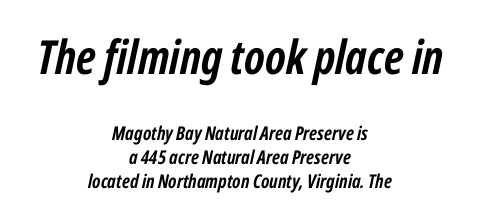
Q: Is the text bold? A: Yes.
Q: Is the text italic (slanted)? A: Yes, it leans right by about 12 degrees.
Q: Is the text underlined? A: No.
Q: How is the paragraph aligned? A: Centered.
Q: Is the spacing between letters normal or unusually wide? A: Normal.
Q: Is the spacing between lines tight, normal or loose? A: Normal.
Q: Which block of text is set in a larger size, the first (top) or the second (bottom)? A: The first (top) one.
Q: Width (condensed, normal, or wide)? A: Condensed.
Q: Stroke contrast? A: Low.
Q: x-height? A: Medium.
Q: Monospaced? A: No.
